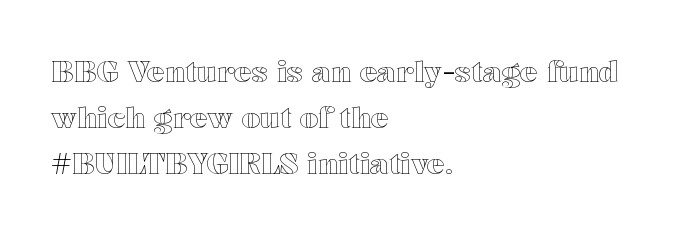
Q: Is the text italic (slanted)? A: No, it is upright.
Q: Is the text underlined? A: No.
Q: How is the paragraph aligned? A: Left-aligned.
Q: Is the spacing between letters normal or unusually wide? A: Normal.
Q: Is the spacing between lines tight, normal or loose? A: Normal.
Q: Width (condensed, normal, or wide)? A: Wide.
Q: x-height? A: Medium.
Q: Monospaced? A: No.
